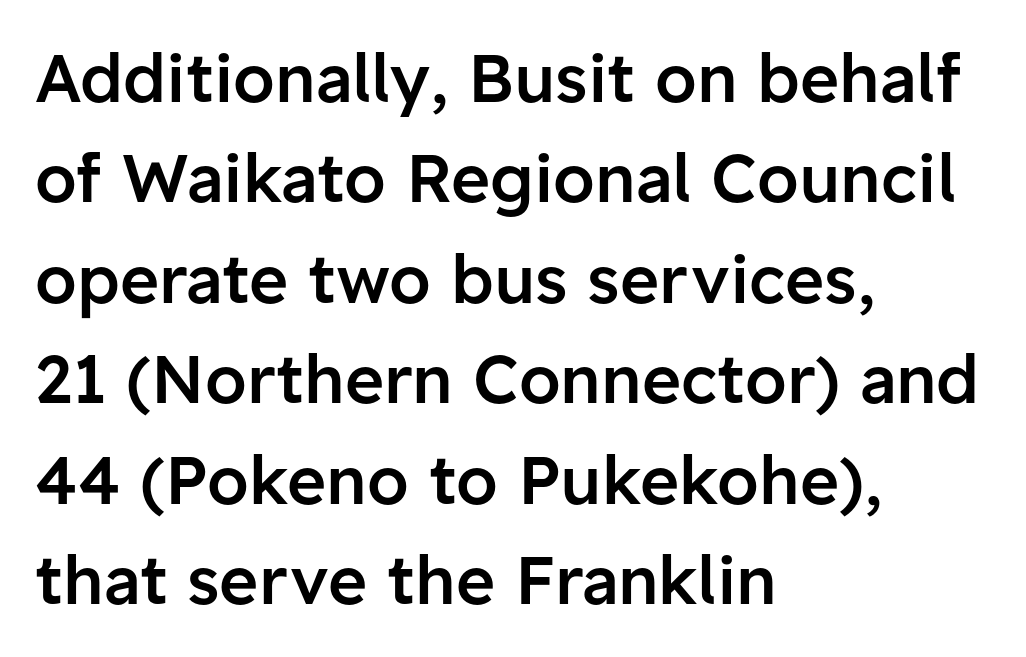
{"serif": "no", "italic": "no", "bold": "semi", "weight": "semibold", "width": "normal", "stroke_contrast": "low", "x_height": "medium", "monospaced": "no", "underline": "no", "align": "left", "line_spacing": "normal", "line_spacing_ratio": 1.5, "letter_spacing": "normal", "letter_spacing_em": 0.0, "glyph_px": 67}
